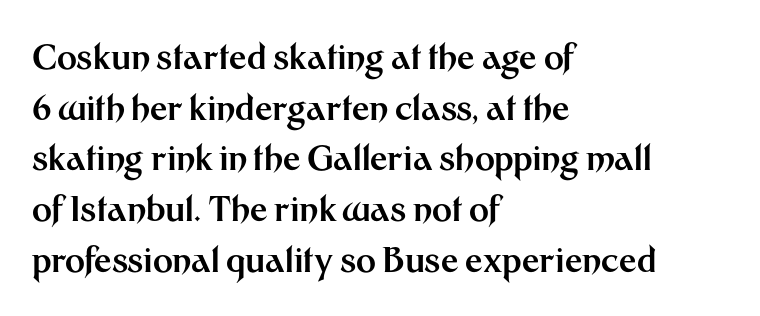
Check the space under the baseline: it is left empty. The typography opts for an upright posture over an oblique one. This rendering uses left alignment, leaving the right contour irregular. Students, note that the glyphs here touch the page at normal intervals. Proportional: the letters do not fall into vertical columns. Line spacing here is normal.
